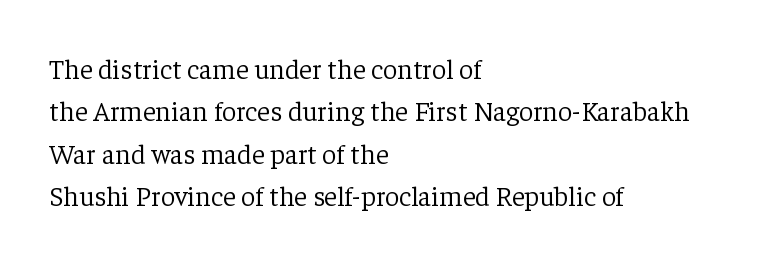
The image shows 28 px light serif type, upright; set left-aligned, normal line spacing (1.51x), normal letter spacing, not underlined; low stroke contrast and a medium x-height.
